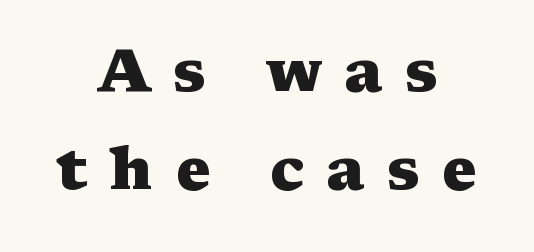
The font family rendered here belongs to the serif group. Spacing verdict: proportional, widths tailored to each character. The passage shown has open, widely tracked lettering throughout. Does the copy run flush right? No — it is centered line by line.
